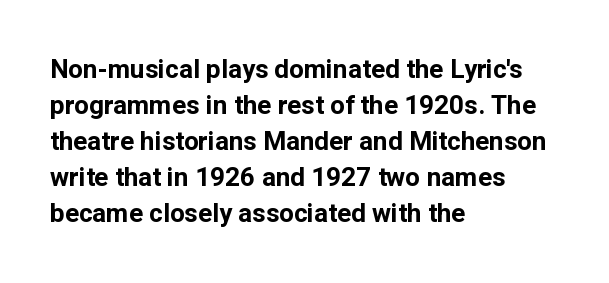
The image shows 26 px bold type, upright; set left-aligned, normal line spacing (1.38x), normal letter spacing, not underlined.
